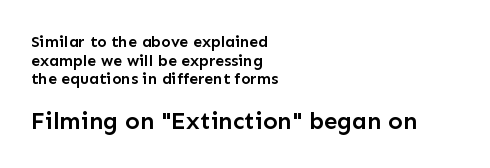
No word sits above an underline. The letters are semibold — heavier than regular but short of a full bold. A typesetter would call this zero additional tracking. Here the second block reads like a headline and the first like body copy. The rag falls on the right side of this text block. The font's upright variant was chosen for this text.
